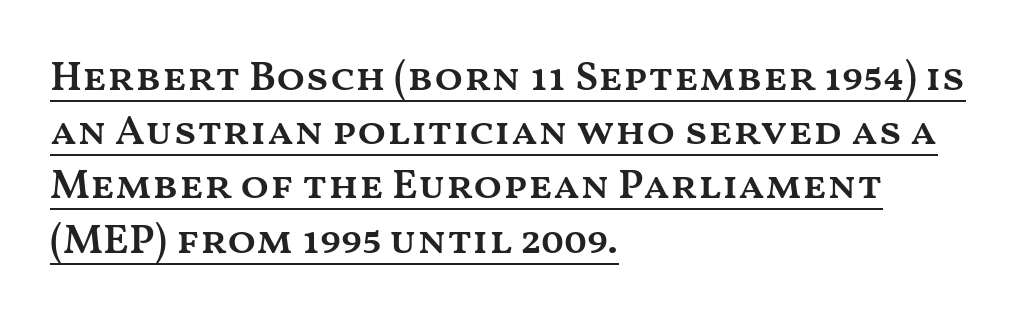
Q: Is the text bold? A: Semi-bold.
Q: Is the text italic (slanted)? A: No, it is upright.
Q: Is the text underlined? A: Yes.
Q: How is the paragraph aligned? A: Left-aligned.
Q: Is the spacing between letters normal or unusually wide? A: Normal.
Q: Is the spacing between lines tight, normal or loose? A: Normal.
Q: Width (condensed, normal, or wide)? A: Wide.
Q: Stroke contrast? A: Medium.
Q: x-height? A: Medium.
Q: Monospaced? A: No.
